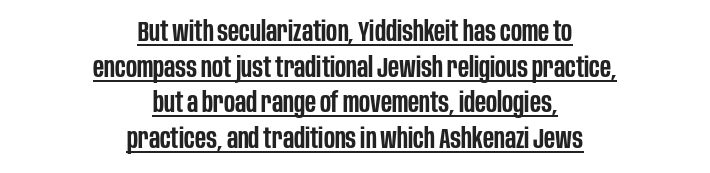
The rows are spaced the way most documents space them. The letters advance in unequal steps, a hallmark of proportional type. The rendering positions every line midway between the sides. Tall strokes in this sample are plumb rather than angled. The glyphs have the mass of a demibold cut, below bold.
